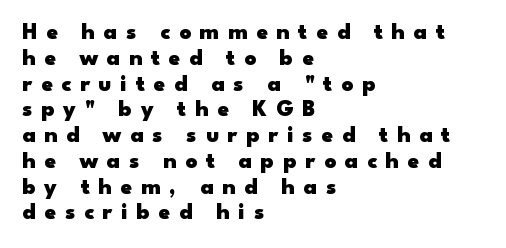
The image shows 23 px bold type, upright; set left-aligned, tight line spacing (1.12x), unusually wide letter spacing (+0.38 em), not underlined.
